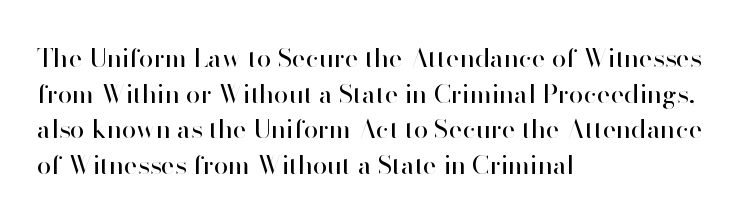
The image shows 26 px text type, upright; set left-aligned, normal line spacing (1.37x), normal letter spacing, not underlined.
